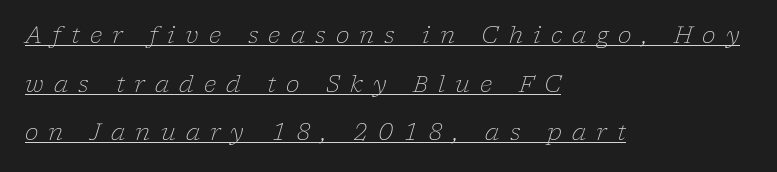
The image shows 23 px text type, italic (leaning right); set left-aligned, loose line spacing (2.11x), unusually wide letter spacing (+0.44 em), underlined.
